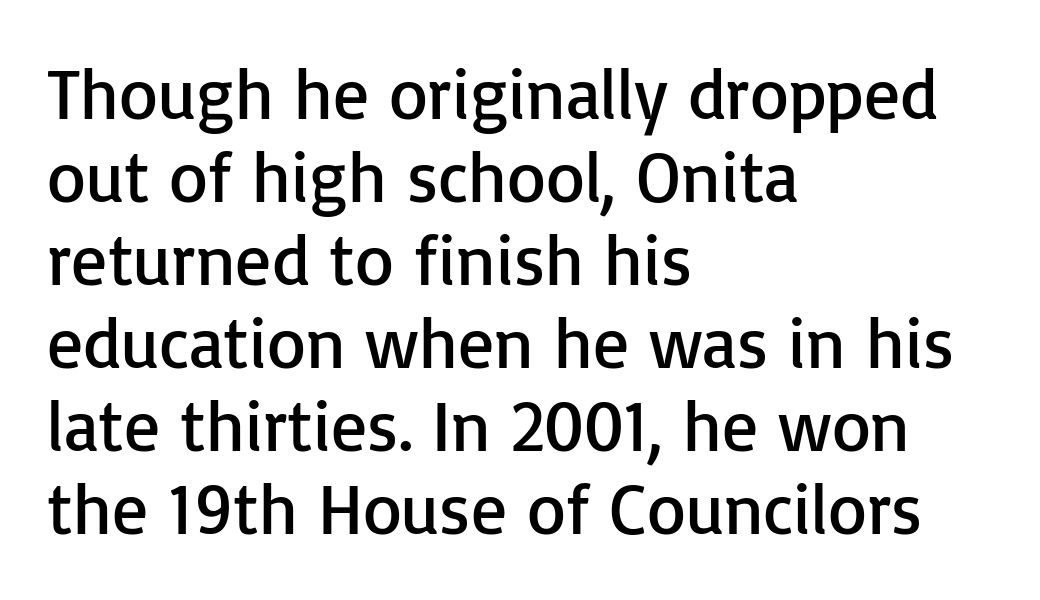
{"serif": "no", "italic": "no", "bold": "no", "weight": "regular", "width": "normal", "stroke_contrast": "low", "x_height": "medium", "monospaced": "no", "underline": "no", "align": "left", "line_spacing_ratio": 1.17, "letter_spacing": "normal", "letter_spacing_em": 0.0, "glyph_px": 71}
